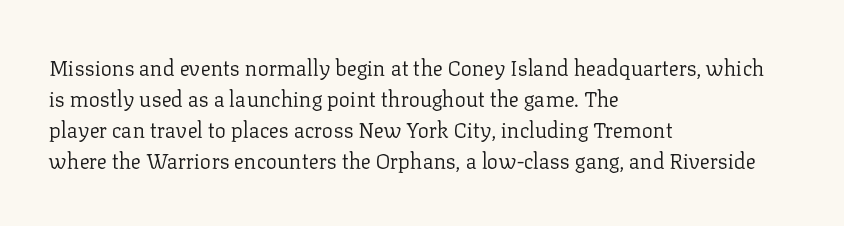
Q: Is the text bold? A: No.
Q: Is the text italic (slanted)? A: No, it is upright.
Q: Is the text underlined? A: No.
Q: How is the paragraph aligned? A: Left-aligned.
Q: Is the spacing between letters normal or unusually wide? A: Normal.
Q: Is the spacing between lines tight, normal or loose? A: Normal.
